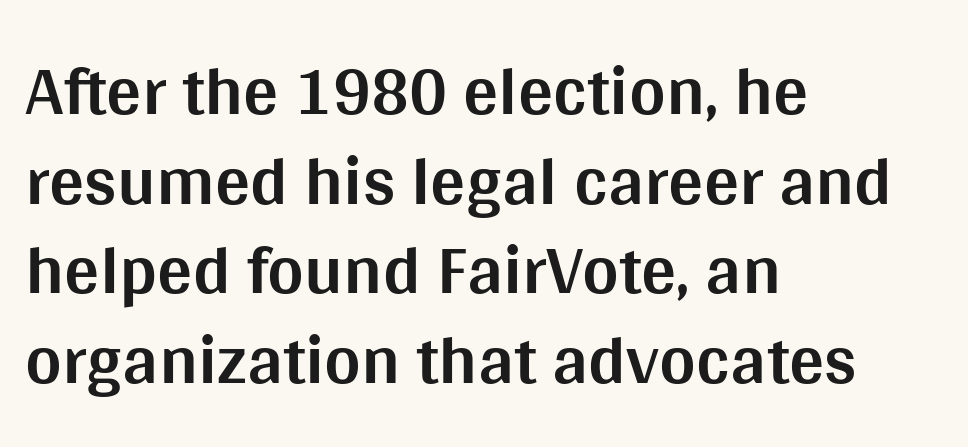
The image shows 70 px bold sans-serif type, upright; set left-aligned, normal line spacing (1.28x), normal letter spacing, not underlined; medium stroke contrast and a large x-height.
